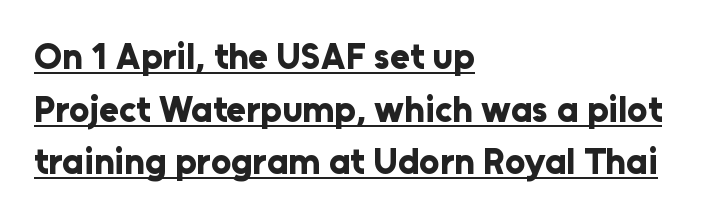
This sample carries an underscore along the baseline area. Regarding leading, the lines here are spaced in the standard way. Type style note: lacks serifs. Horizontal alignment here is leftward, the default for most running prose.
